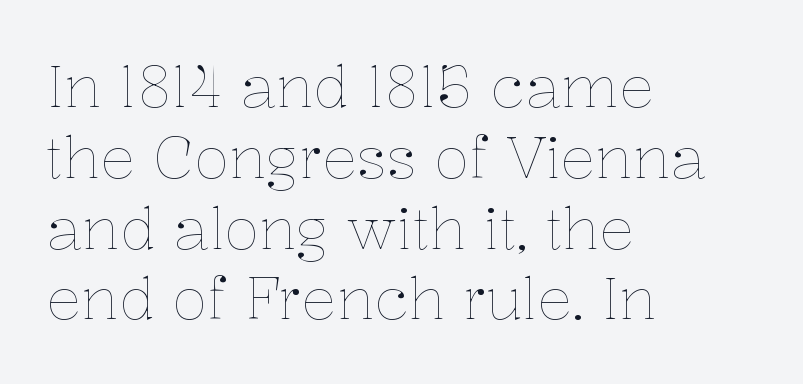
Q: Is the text bold? A: No.
Q: Is the text italic (slanted)? A: No, it is upright.
Q: Is the text underlined? A: No.
Q: How is the paragraph aligned? A: Left-aligned.
Q: Is the spacing between letters normal or unusually wide? A: Normal.
Q: Width (condensed, normal, or wide)? A: Normal.
Q: Stroke contrast? A: Low.
Q: x-height? A: Medium.
Q: Monospaced? A: No.
